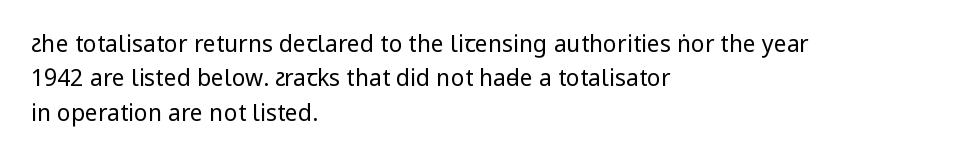
{"italic": "no", "bold": "no", "underline": "no", "align": "left", "line_spacing": "normal", "line_spacing_ratio": 1.5, "letter_spacing": "normal", "letter_spacing_em": 0.0, "glyph_px": 23}
